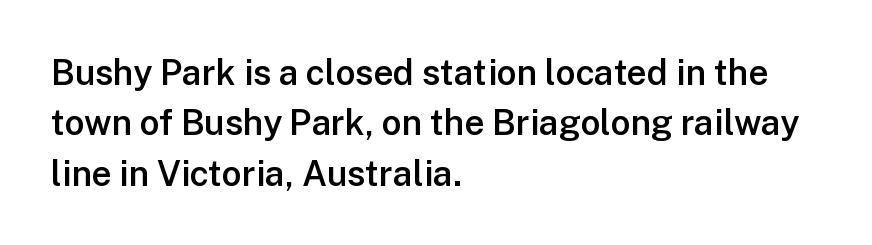
The image shows 35 px semibold sans-serif type, upright; set left-aligned, normal line spacing (1.44x), normal letter spacing, not underlined; low stroke contrast and a medium x-height.
